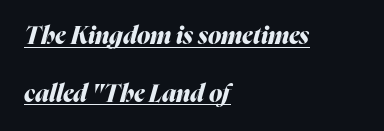
The image shows 24 px bold type, italic (leaning right); set left-aligned, loose line spacing (2.41x), normal letter spacing, underlined.
